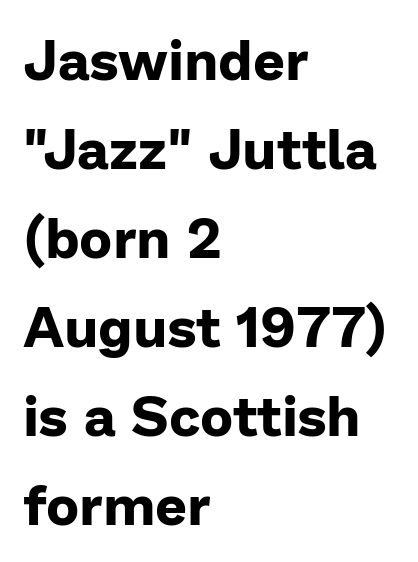
The image shows 56 px bold sans-serif type, upright; set left-aligned, normal line spacing (1.59x), normal letter spacing, not underlined; low stroke contrast and a medium x-height.
